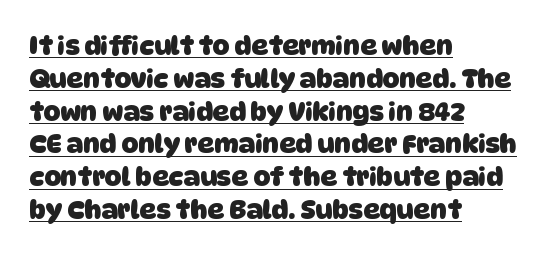
{"bold": "yes", "underline": "yes", "align": "left", "line_spacing": "normal", "line_spacing_ratio": 1.26, "letter_spacing": "normal", "letter_spacing_em": 0.0, "glyph_px": 26}
